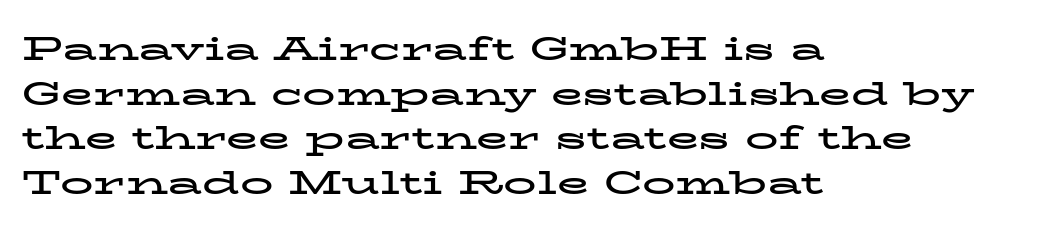
The image shows 33 px bold, wide serif type, upright; set left-aligned, normal line spacing (1.35x), normal letter spacing, not underlined; low stroke contrast and a medium x-height.
